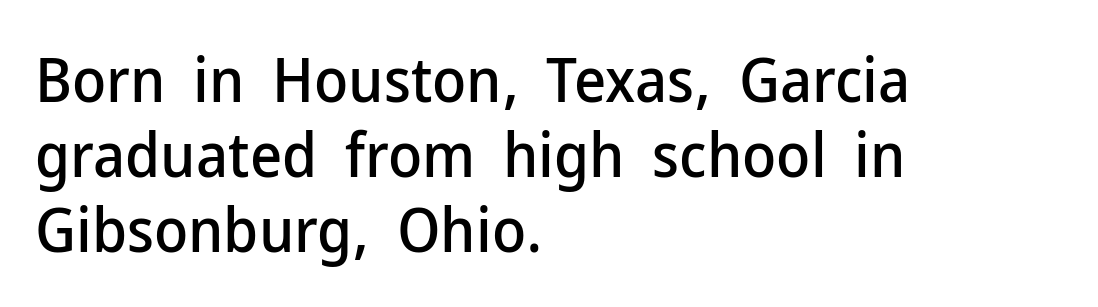
{"serif": "no", "italic": "no", "width": "normal", "stroke_contrast": "low", "x_height": "medium", "monospaced": "no", "underline": "no", "align": "left", "line_spacing_ratio": 1.21, "letter_spacing": "normal", "letter_spacing_em": 0.0, "glyph_px": 62}
